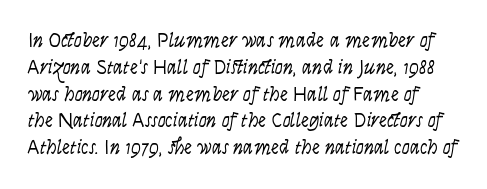
The image shows 20 px text type, italic (leaning right); set normal line spacing (1.34x), normal letter spacing, not underlined.
